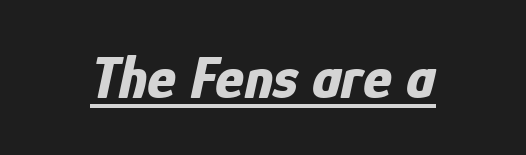
The image shows 61 px bold, condensed type, italic (leaning right); set normal letter spacing, underlined; low stroke contrast and a medium x-height.
